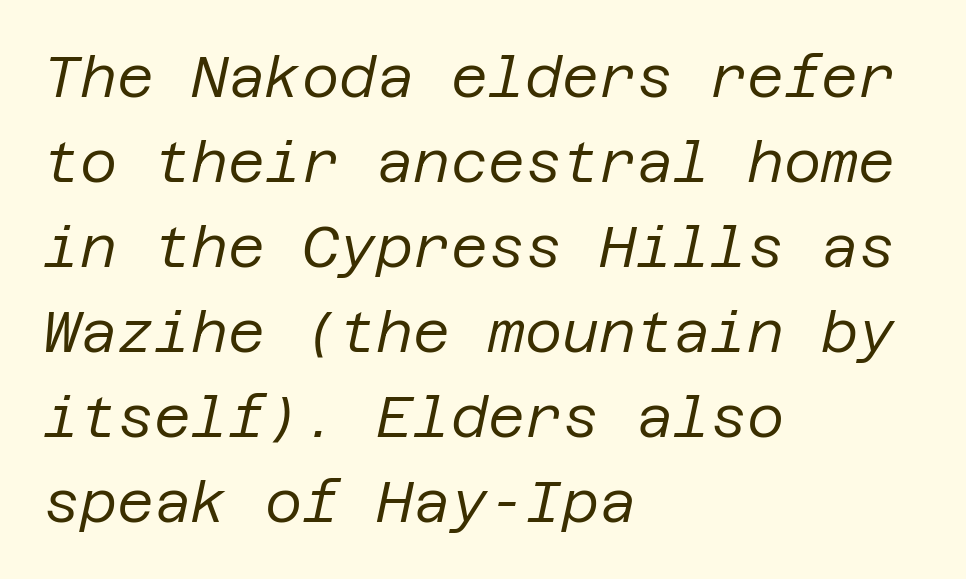
{"italic": "yes", "lean": "right", "slant_degrees": 12, "bold": "no", "weight": "regular", "width": "normal", "stroke_contrast": "low", "x_height": "large", "underline": "no", "align": "left", "line_spacing": "normal", "line_spacing_ratio": 1.49, "letter_spacing": "normal", "letter_spacing_em": 0.0, "glyph_px": 57}
